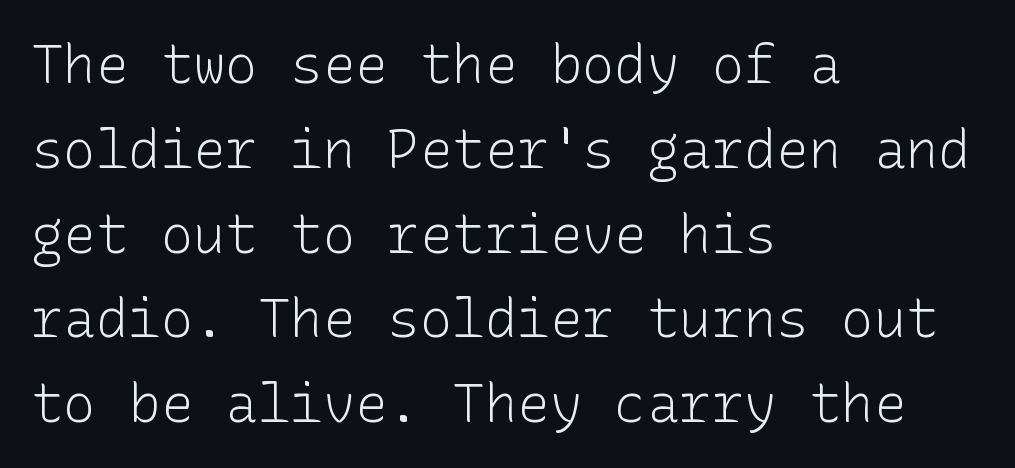
The image shows 54 px light sans-serif type, upright; set left-aligned, normal line spacing (1.57x), normal letter spacing, not underlined; low stroke contrast and a medium x-height.
